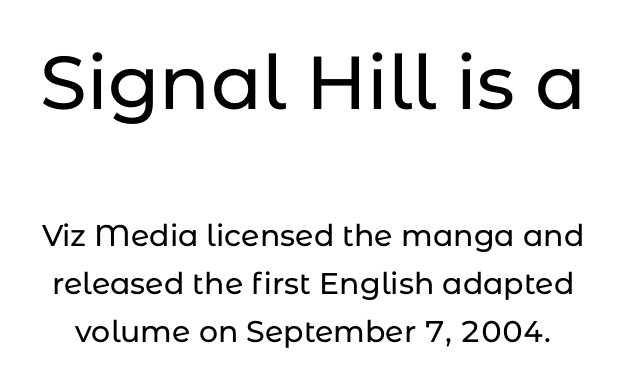
{"serif": "no", "italic": "no", "width": "normal", "stroke_contrast": "low", "x_height": "medium", "monospaced": "no", "underline": "no", "line_spacing": "normal", "line_spacing_ratio": 1.6, "letter_spacing": "normal", "letter_spacing_em": 0.0, "larger_block": "first", "size_ratio": 2.5, "glyph_px": 75}
